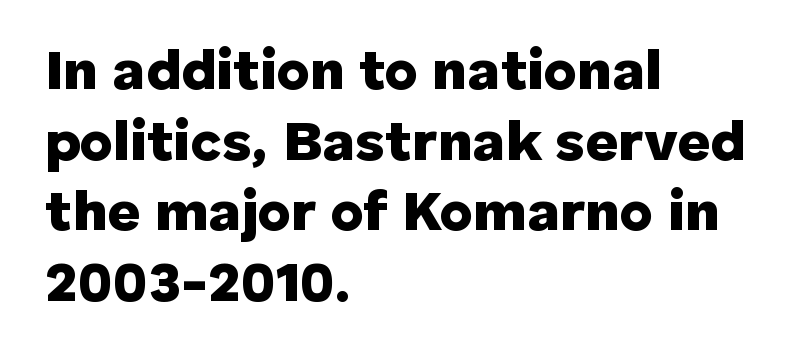
{"serif": "no", "italic": "no", "bold": "yes", "weight": "heavy", "width": "normal", "stroke_contrast": "low", "x_height": "medium", "monospaced": "no", "underline": "no", "align": "left", "line_spacing_ratio": 1.24, "letter_spacing": "normal", "letter_spacing_em": 0.0, "glyph_px": 57}
